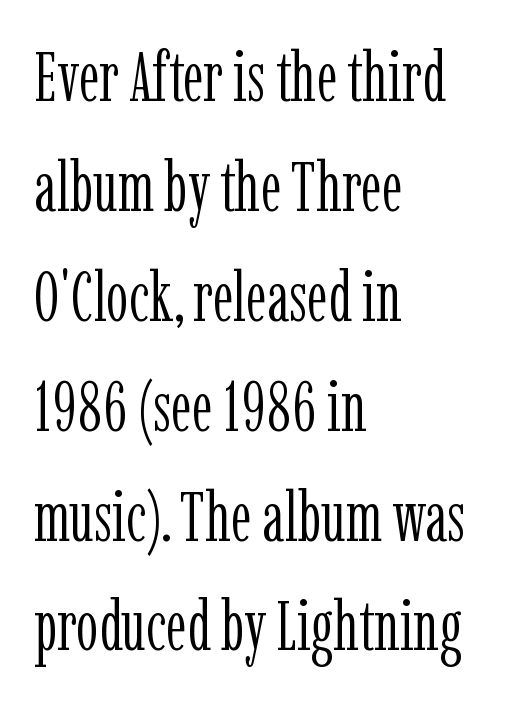
Q: Is the text bold? A: No.
Q: Is the text italic (slanted)? A: No, it is upright.
Q: Is the typeface a serif or a sans-serif typeface? A: Serif.
Q: Is the text underlined? A: No.
Q: How is the paragraph aligned? A: Left-aligned.
Q: Is the spacing between letters normal or unusually wide? A: Normal.
Q: Is the spacing between lines tight, normal or loose? A: Normal.
Q: Width (condensed, normal, or wide)? A: Condensed.
Q: Stroke contrast? A: Low.
Q: x-height? A: Medium.
Q: Monospaced? A: No.
